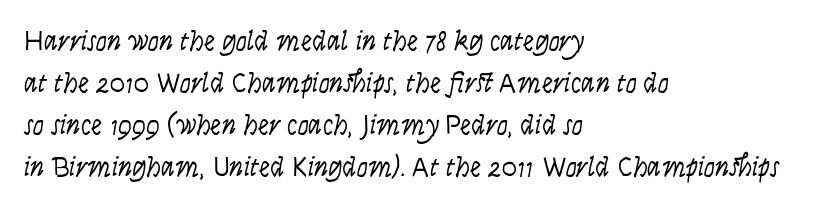
{"italic": "yes", "lean": "right", "slant_degrees": 9, "bold": "no", "weight": "light", "width": "condensed", "stroke_contrast": "low", "x_height": "large", "monospaced": "no", "underline": "no", "align": "left", "line_spacing": "normal", "line_spacing_ratio": 1.5, "letter_spacing": "normal", "letter_spacing_em": 0.0, "glyph_px": 28}
